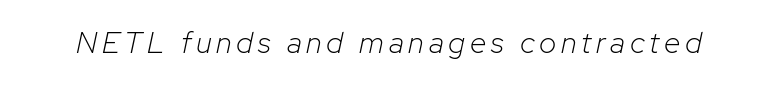
Q: Is the text bold? A: No.
Q: Is the text italic (slanted)? A: Yes, it leans right by about 12 degrees.
Q: Is the text underlined? A: No.
Q: Width (condensed, normal, or wide)? A: Normal.
Q: Stroke contrast? A: Low.
Q: x-height? A: Medium.
Q: Monospaced? A: No.
